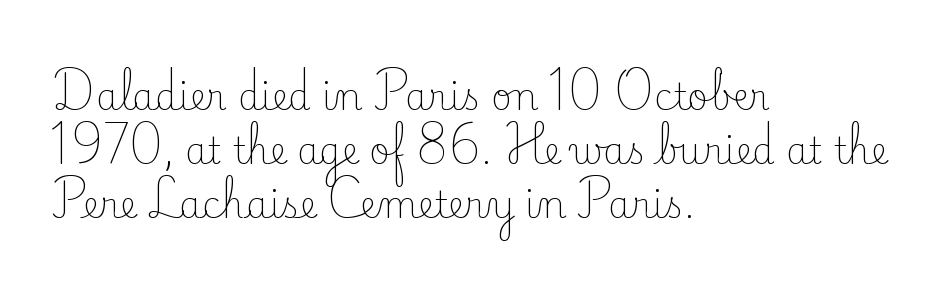
Small tapered or slab feet sit at the stroke ends, so this counts as serif. The letterforms sit shoulder to shoulder at normal distance. Ink coverage per letter is moderate at most. Leading matches the norm, producing a regular column.
